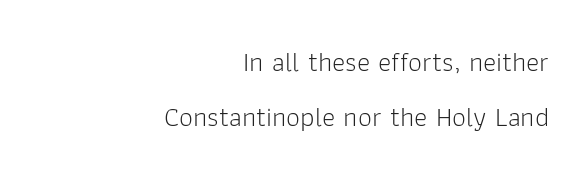
Q: Is the text bold? A: No.
Q: Is the text italic (slanted)? A: No, it is upright.
Q: Is the typeface a serif or a sans-serif typeface? A: Sans-serif.
Q: Is the text underlined? A: No.
Q: How is the paragraph aligned? A: Right-aligned.
Q: Is the spacing between letters normal or unusually wide? A: Normal.
Q: Is the spacing between lines tight, normal or loose? A: Loose.
Q: Width (condensed, normal, or wide)? A: Normal.
Q: Stroke contrast? A: Low.
Q: x-height? A: Medium.
Q: Monospaced? A: No.
